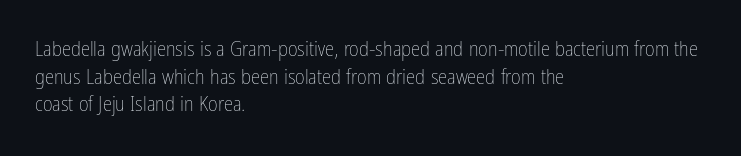
Q: Is the text bold? A: No.
Q: Is the text italic (slanted)? A: No, it is upright.
Q: Is the text underlined? A: No.
Q: How is the paragraph aligned? A: Left-aligned.
Q: Is the spacing between letters normal or unusually wide? A: Normal.
Q: Is the spacing between lines tight, normal or loose? A: Normal.
